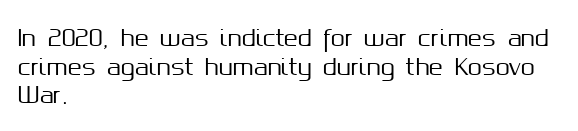
The image shows 23 px text type, upright; set left-aligned, line spacing 1.24x, normal letter spacing, not underlined.
